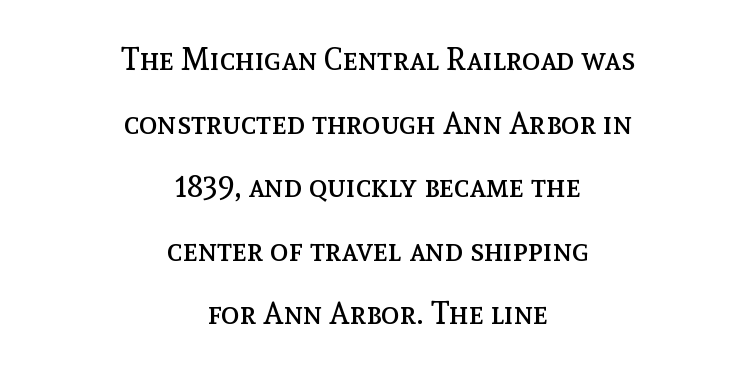
{"italic": "no", "bold": "no", "weight": "regular", "width": "normal", "x_height": "medium", "monospaced": "no", "underline": "no", "align": "center", "line_spacing": "loose", "line_spacing_ratio": 2.05, "letter_spacing": "normal", "letter_spacing_em": 0.0, "glyph_px": 31}
